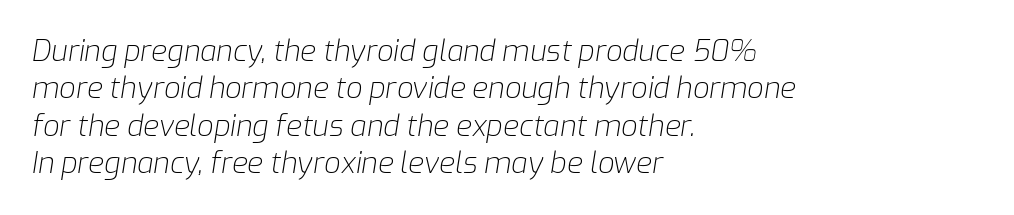
The image shows 29 px light type, italic (leaning right); set left-aligned, normal line spacing (1.29x), normal letter spacing, not underlined; low stroke contrast and a medium x-height.
